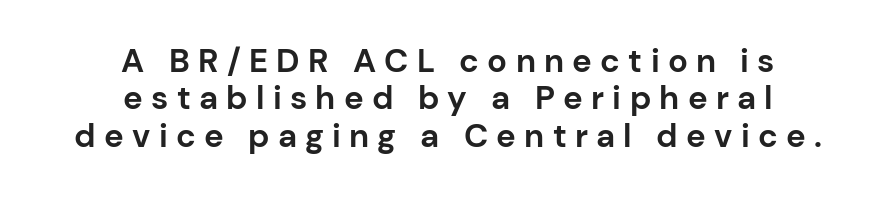
Q: Is the text bold? A: Yes.
Q: Is the text italic (slanted)? A: No, it is upright.
Q: Is the typeface a serif or a sans-serif typeface? A: Sans-serif.
Q: Is the text underlined? A: No.
Q: How is the paragraph aligned? A: Centered.
Q: Is the spacing between letters normal or unusually wide? A: Unusually wide.
Q: Is the spacing between lines tight, normal or loose? A: Tight.
Q: Width (condensed, normal, or wide)? A: Normal.
Q: Stroke contrast? A: Low.
Q: x-height? A: Medium.
Q: Monospaced? A: No.
